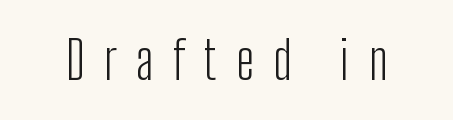
{"serif": "no", "italic": "no", "bold": "no", "weight": "light", "width": "condensed", "stroke_contrast": "low", "x_height": "medium", "monospaced": "no", "underline": "no", "letter_spacing": "wide", "letter_spacing_em": 0.37, "glyph_px": 52}
